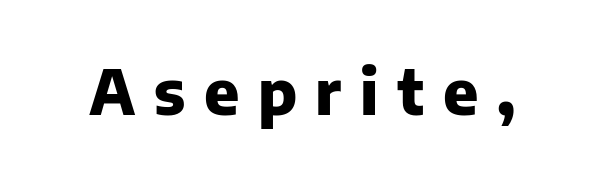
The tracking reads as deliberately expanded to a designer's eye. The passage shown is typed in a proportional face where columns would drift. Does the weight exceed regular? Yes, all the way to bold. Rendered with straight, roman letterforms.
